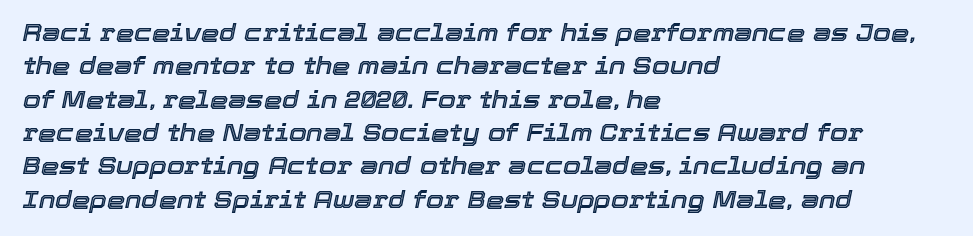
Posture: slanted. Clear beneath every line of the passage. Look at the tracking — it's just the regular setting, nothing added. Does the copy run flush right? No — it runs flush left. The line-height multiplier appears to be the usual default.
